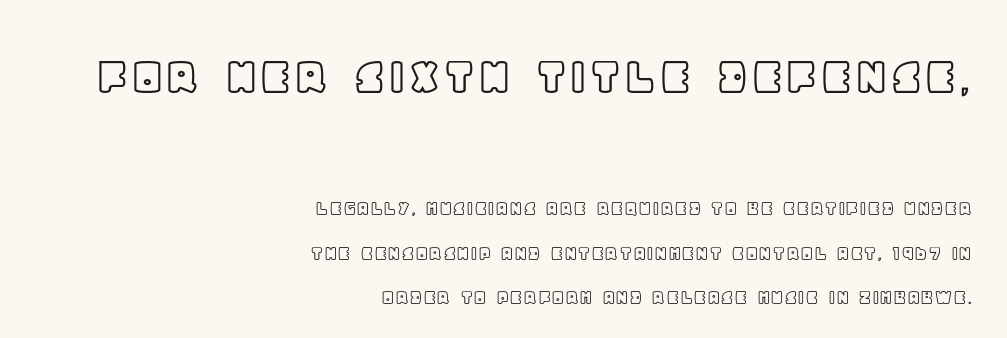
Q: Is the text italic (slanted)? A: No, it is upright.
Q: Is the text underlined? A: No.
Q: How is the paragraph aligned? A: Right-aligned.
Q: Is the spacing between letters normal or unusually wide? A: Normal.
Q: Is the spacing between lines tight, normal or loose? A: Loose.
Q: Which block of text is set in a larger size, the first (top) or the second (bottom)? A: The first (top) one.
Q: Width (condensed, normal, or wide)? A: Normal.
Q: x-height? A: Large.
Q: Monospaced? A: No.
